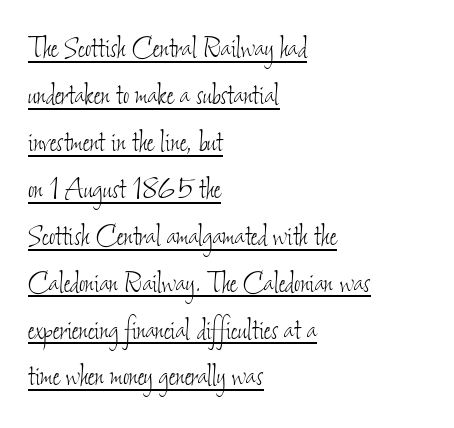
The image shows 34 px thin, condensed type; set left-aligned, normal line spacing (1.38x), normal letter spacing, underlined; low stroke contrast and a small x-height.
